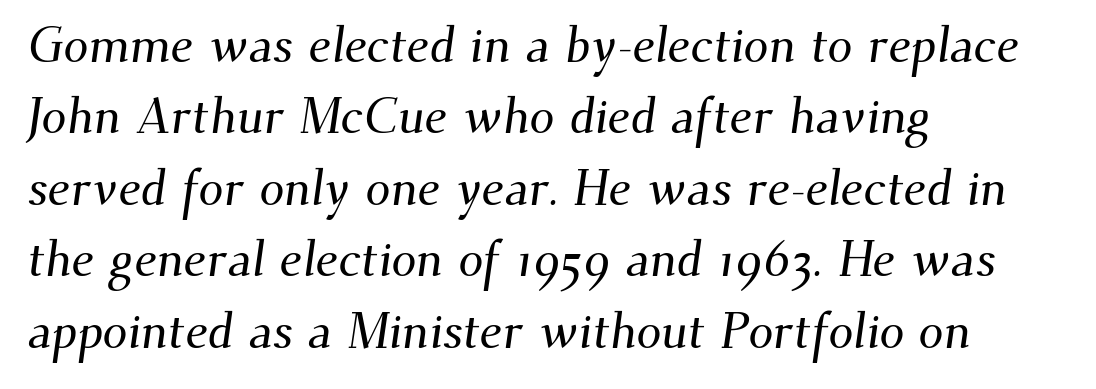
These lines sit exactly where default settings would place them. Lines of text with bare space underneath. Spacing verdict: proportional, widths tailored to each character. This rendering employs a face with finishing strokes, i.e., a serif. Glyph-to-glyph distance matches everyday printed text.
